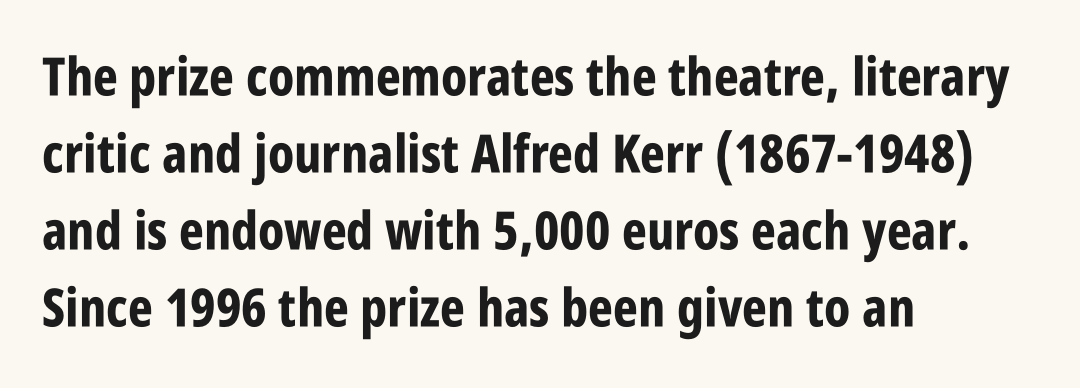
The image shows 53 px bold, condensed sans-serif type, upright; set left-aligned, normal line spacing (1.45x), normal letter spacing, not underlined; low stroke contrast and a large x-height.
